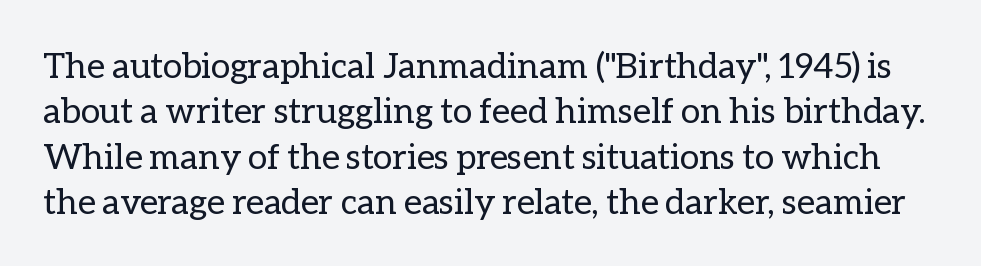
{"italic": "no", "bold": "no", "weight": "regular", "width": "normal", "stroke_contrast": "low", "x_height": "medium", "monospaced": "no", "underline": "no", "line_spacing": "normal", "line_spacing_ratio": 1.3, "letter_spacing": "normal", "letter_spacing_em": 0.0, "glyph_px": 35}
